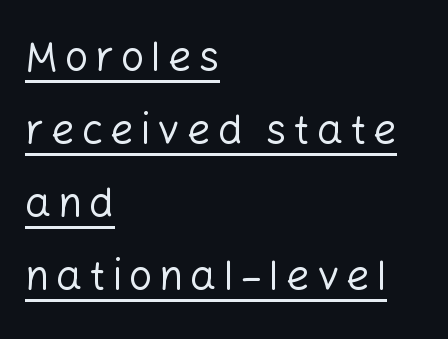
The image shows 41 px regular-weight sans-serif type, upright; set left-aligned, line spacing 1.78x, underlined; low stroke contrast and a medium x-height.
